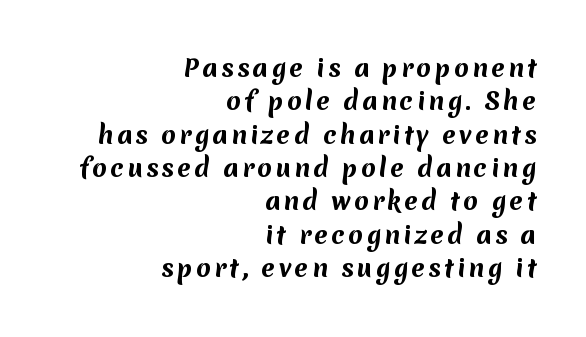
Q: Is the text bold? A: Yes.
Q: Is the text underlined? A: No.
Q: How is the paragraph aligned? A: Right-aligned.
Q: Is the spacing between lines tight, normal or loose? A: Normal.
